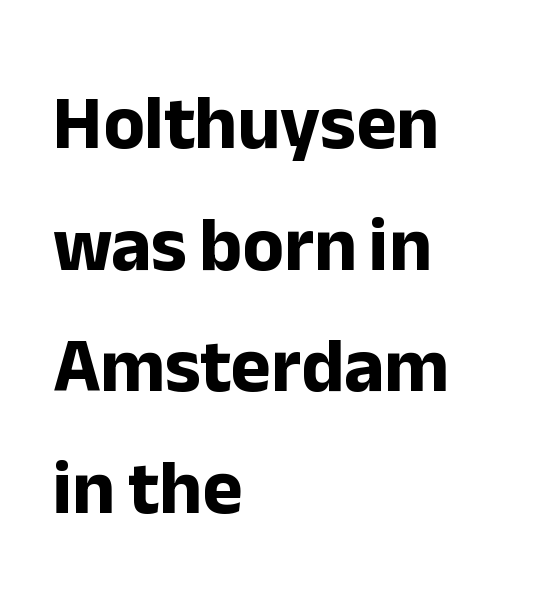
Is the letter spacing exaggerated? No — it looks like the ordinary default. Is this a sans? Yes — the strokes have no serifs. Check the space under the baseline: it is left empty. Style check: upright.
